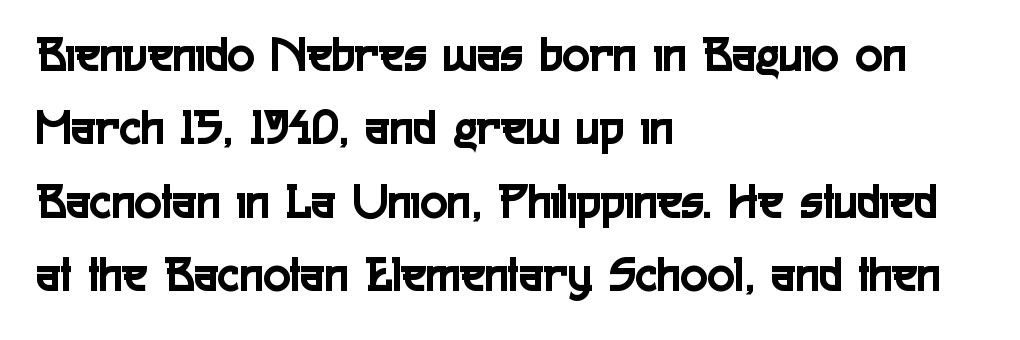
Q: Is the text italic (slanted)? A: No, it is upright.
Q: Is the typeface a serif or a sans-serif typeface? A: Sans-serif.
Q: Is the text underlined? A: No.
Q: How is the paragraph aligned? A: Left-aligned.
Q: Is the spacing between letters normal or unusually wide? A: Normal.
Q: Is the spacing between lines tight, normal or loose? A: Normal.
Q: Width (condensed, normal, or wide)? A: Condensed.
Q: x-height? A: Medium.
Q: Monospaced? A: No.
